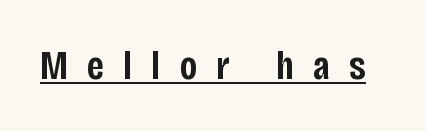
Q: Is the text bold? A: Semi-bold.
Q: Is the text italic (slanted)? A: No, it is upright.
Q: Is the typeface a serif or a sans-serif typeface? A: Sans-serif.
Q: Is the text underlined? A: Yes.
Q: Is the spacing between letters normal or unusually wide? A: Unusually wide.
Q: Width (condensed, normal, or wide)? A: Condensed.
Q: Stroke contrast? A: Low.
Q: x-height? A: Large.
Q: Monospaced? A: No.
